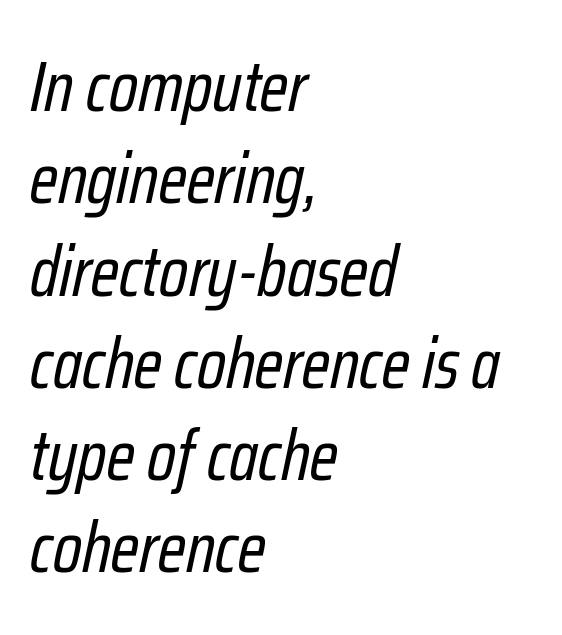
The image shows 71 px regular-weight, condensed type, italic (leaning right); set left-aligned, normal line spacing (1.3x), normal letter spacing, not underlined; low stroke contrast and a medium x-height.
